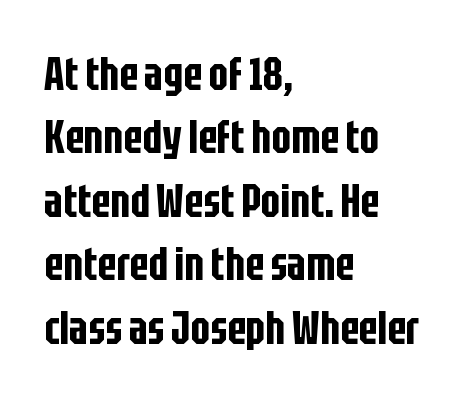
The image shows 46 px condensed sans-serif type, upright; set left-aligned, normal line spacing (1.38x), normal letter spacing, not underlined; low stroke contrast and a large x-height.
